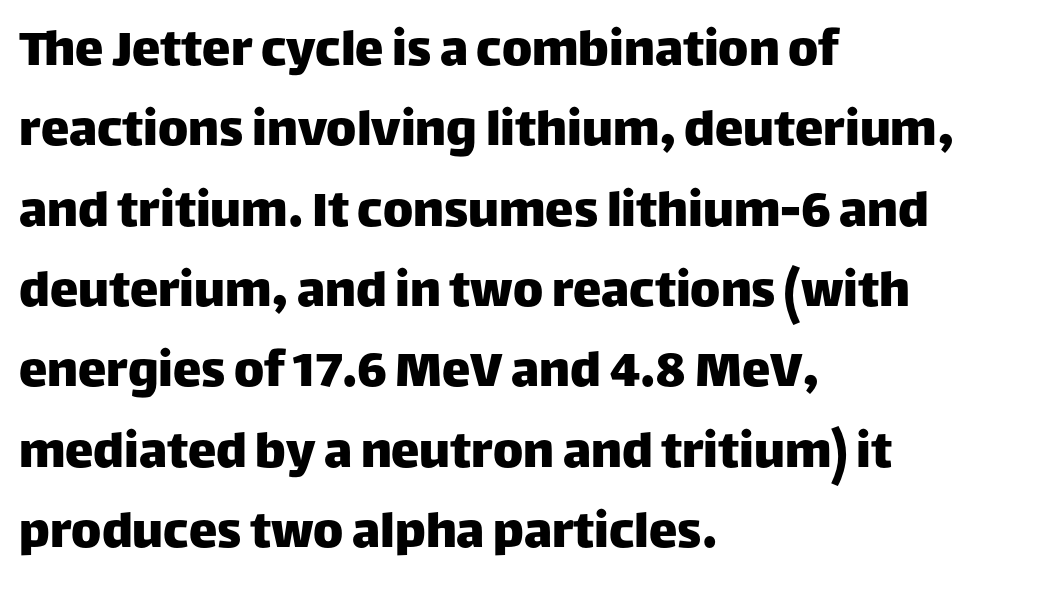
Q: Is the text italic (slanted)? A: No, it is upright.
Q: Is the typeface a serif or a sans-serif typeface? A: Sans-serif.
Q: Is the text underlined? A: No.
Q: How is the paragraph aligned? A: Left-aligned.
Q: Is the spacing between letters normal or unusually wide? A: Normal.
Q: Is the spacing between lines tight, normal or loose? A: Normal.
Q: Width (condensed, normal, or wide)? A: Normal.
Q: Stroke contrast? A: Low.
Q: x-height? A: Large.
Q: Monospaced? A: No.
